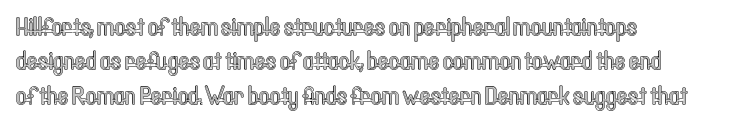
The image shows 26 px text type, upright; set left-aligned, normal line spacing (1.32x), normal letter spacing, not underlined.
